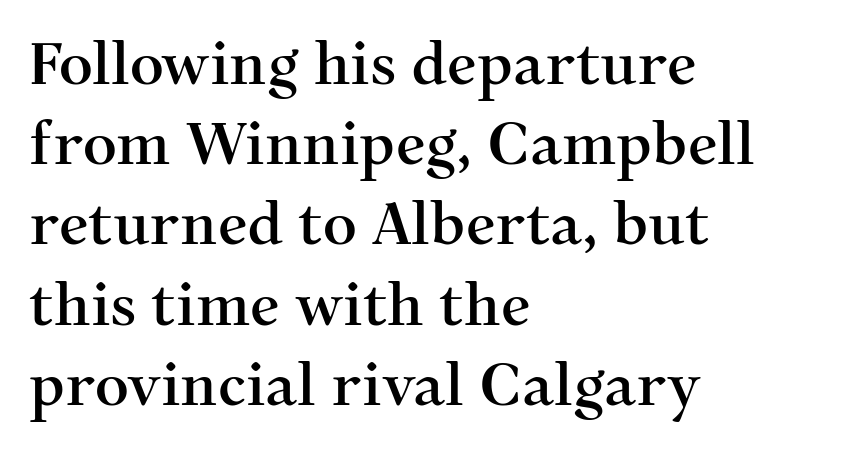
The image shows 59 px serif type, upright; set left-aligned, normal line spacing (1.36x), normal letter spacing, not underlined; medium stroke contrast and a medium x-height.
